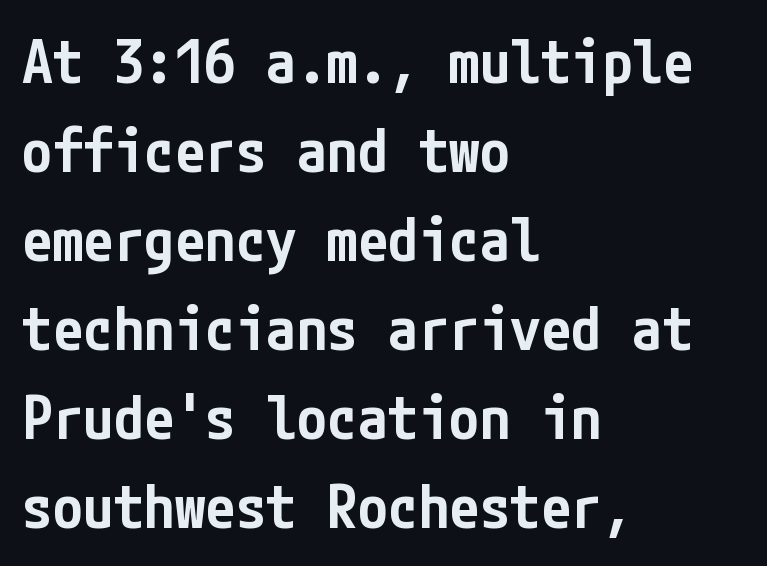
The image shows 61 px semibold, condensed sans-serif type, upright; set left-aligned, normal line spacing (1.46x), normal letter spacing, not underlined; low stroke contrast and a medium x-height.
